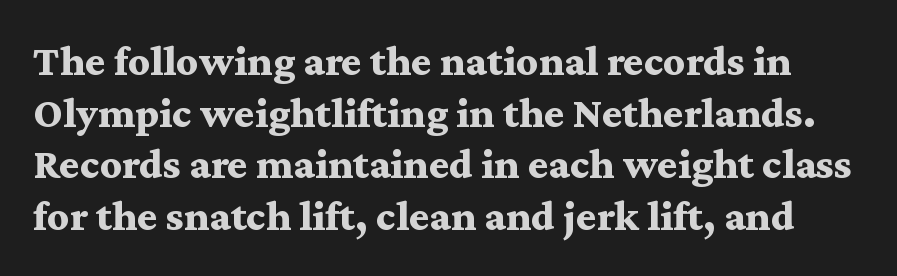
{"serif": "yes", "italic": "no", "bold": "yes", "weight": "bold", "width": "wide", "stroke_contrast": "medium", "x_height": "medium", "monospaced": "no", "underline": "no", "line_spacing_ratio": 1.2, "letter_spacing": "normal", "letter_spacing_em": 0.0, "glyph_px": 43}
